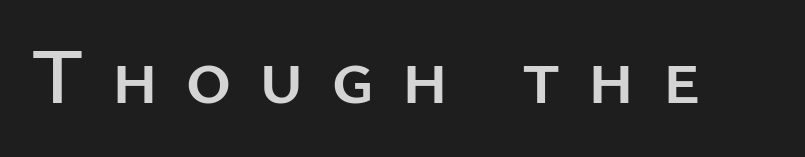
{"serif": "no", "italic": "no", "width": "normal", "stroke_contrast": "low", "x_height": "medium", "monospaced": "no", "underline": "no", "letter_spacing": "wide", "letter_spacing_em": 0.34, "glyph_px": 79}
